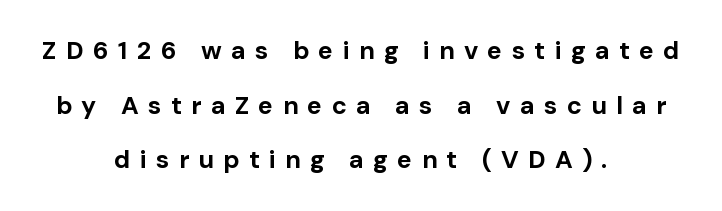
The image shows 25 px bold type, upright; set centered, loose line spacing (2.19x), unusually wide letter spacing (+0.37 em), not underlined.
